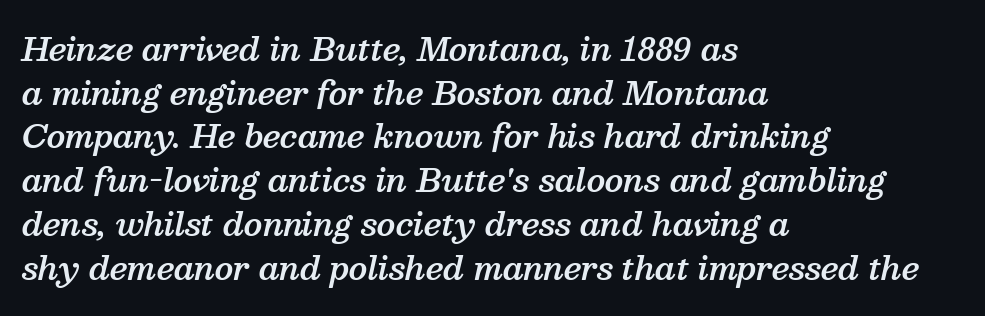
The passage shown is typed in a proportional face where columns would drift. Look at the tracking — it's just the regular setting, nothing added. The typography opts for an oblique posture over an upright one. Vertical spacing — default. The text was rendered using a seriffed face with decorative stroke endings. Anything drawn beneath the words? Only blank space.
